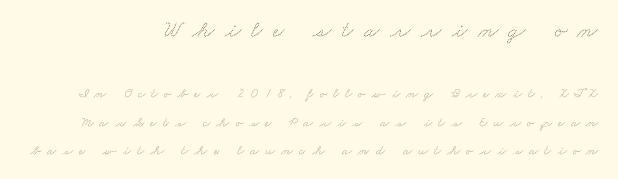
Honestly, there is no underline to notice here at all. Caption: expanded tracking, letters set apart. The rendering anchors every line to the right-hand side. Type size steps down from the first block to the second.
